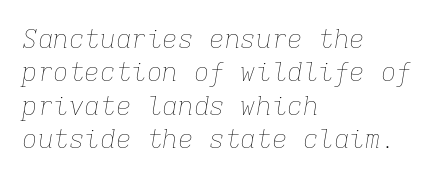
The image shows 26 px text type, italic (leaning right); set left-aligned, normal line spacing (1.28x), normal letter spacing, not underlined.
